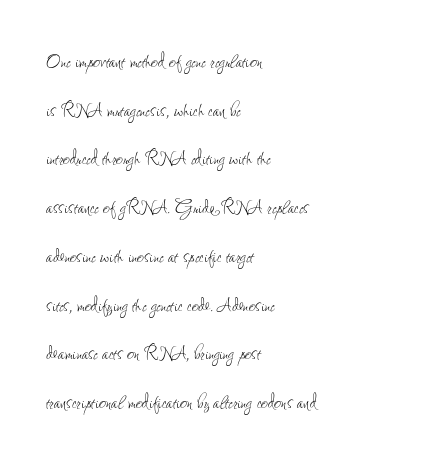
Standard letterfit; no display-style spreading of the glyphs. Each new line begins a long way beneath the previous one. The strokes carry an ordinary text weight at most. The lines are quadded left. This rendering features lettering with no underline.
